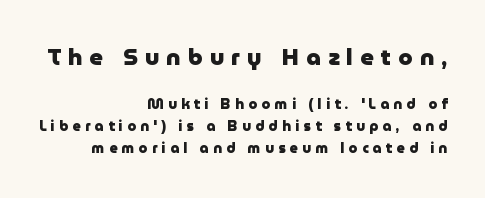
{"italic": "no", "bold": "yes", "underline": "no", "align": "right", "line_spacing": "normal", "line_spacing_ratio": 1.56, "letter_spacing": "wide", "letter_spacing_em": 0.31, "larger_block": "first", "size_ratio": 1.64, "glyph_px": 23}
